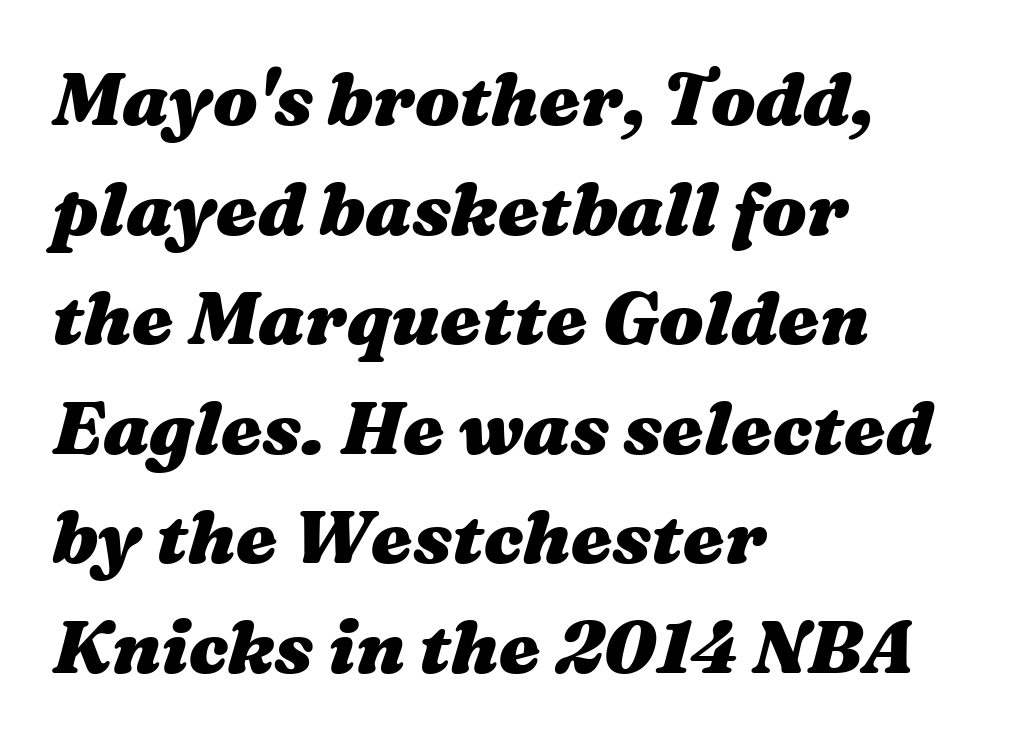
Inter-character spacing is left at the font's built-in metrics. Left-aligned paragraph, ragged on the right. Character widths vary here, with narrow letters taking less room than wide ones. Rule under the text: the space is simply empty. The font is running at its bold setting.
